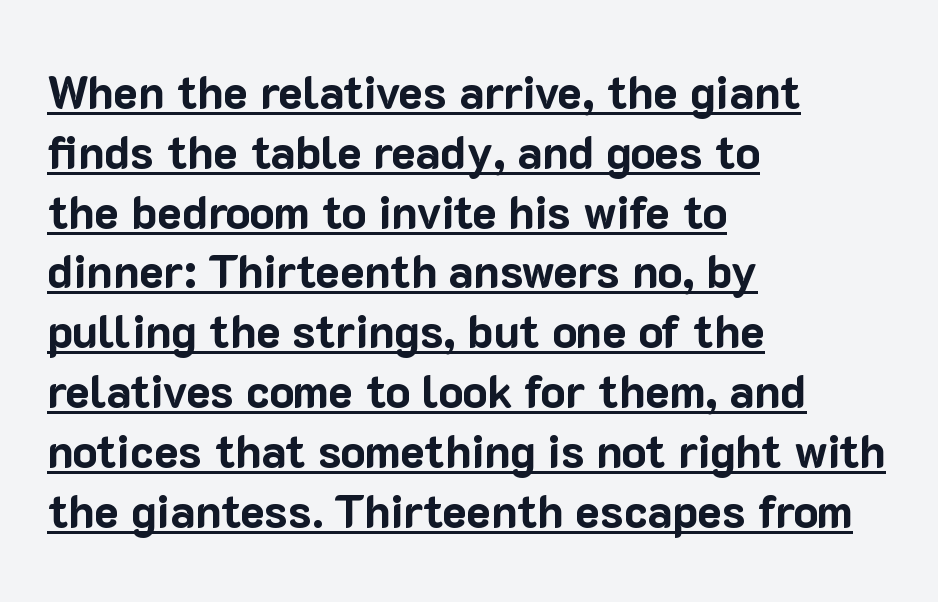
Q: Is the text bold? A: Yes.
Q: Is the text italic (slanted)? A: No, it is upright.
Q: Is the typeface a serif or a sans-serif typeface? A: Sans-serif.
Q: Is the text underlined? A: Yes.
Q: How is the paragraph aligned? A: Left-aligned.
Q: Is the spacing between letters normal or unusually wide? A: Normal.
Q: Is the spacing between lines tight, normal or loose? A: Normal.
Q: Width (condensed, normal, or wide)? A: Normal.
Q: Stroke contrast? A: Low.
Q: x-height? A: Medium.
Q: Monospaced? A: No.
